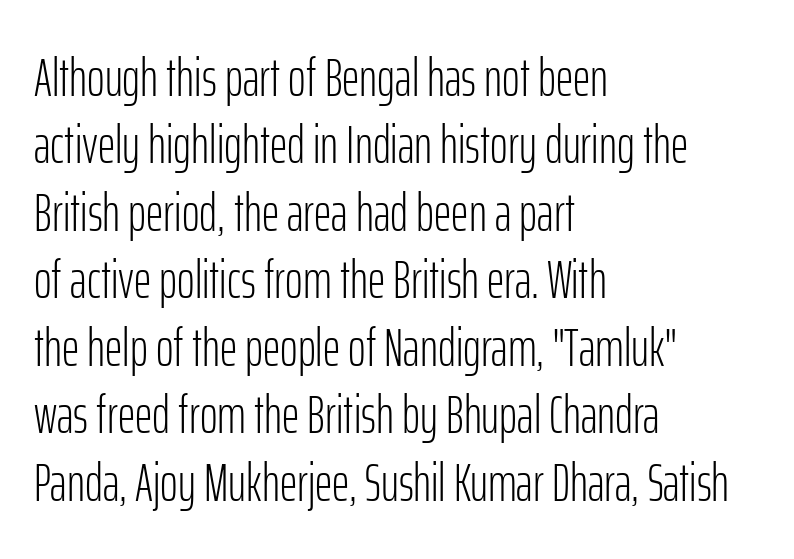
Typographically, this falls in the sans-serif category. Standard letterfit; no display-style spreading of the glyphs. The cut favours lightness, reaching ordinary text weight at its darkest. Casual observation: everything's shoved over to the left. Unlike italic type, these characters show no tilt at all. The specimen omits any rule beneath the text block's lines.
